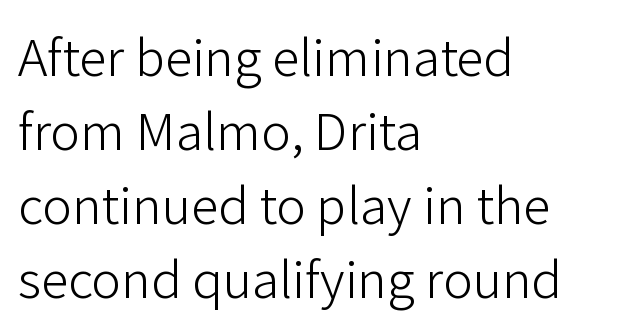
Quick note: underline off. These lines stack with their left ends in a neat column. Regarding serifs, this sample does without them. Proportional: the letters do not fall into vertical columns. Compared with typical paragraphs, the rows here are spaced about the same.
